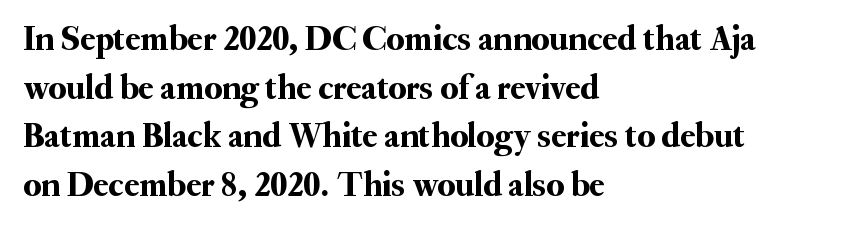
Q: Is the text italic (slanted)? A: No, it is upright.
Q: Is the typeface a serif or a sans-serif typeface? A: Serif.
Q: Is the text underlined? A: No.
Q: How is the paragraph aligned? A: Left-aligned.
Q: Is the spacing between letters normal or unusually wide? A: Normal.
Q: Is the spacing between lines tight, normal or loose? A: Normal.
Q: Width (condensed, normal, or wide)? A: Normal.
Q: Stroke contrast? A: Medium.
Q: x-height? A: Small.
Q: Monospaced? A: No.
